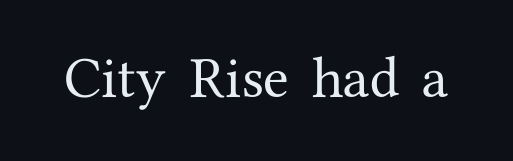
{"serif": "yes", "italic": "no", "width": "normal", "stroke_contrast": "medium", "x_height": "medium", "monospaced": "no", "underline": "no", "letter_spacing": "normal", "letter_spacing_em": 0.0, "glyph_px": 47}
